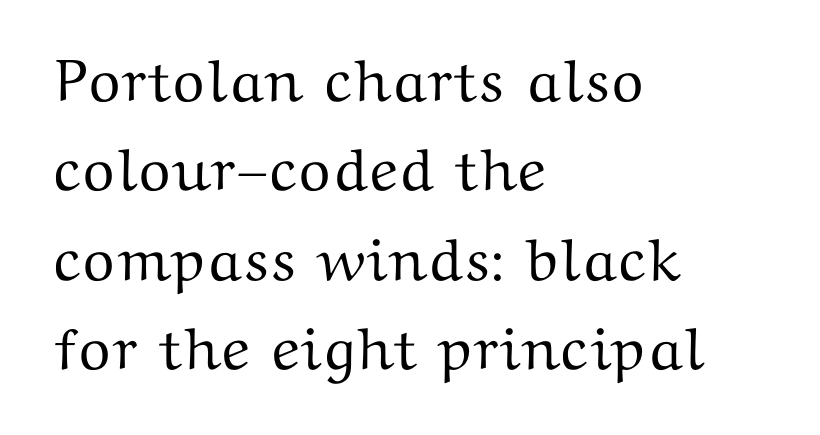
Is this a sans? No — the strokes have serifs. The glyphs are unaccompanied by any horizontal stroke below them. Tall strokes in this sample are plumb rather than angled. Varying glyph widths throughout — classic text-font behaviour. In terms of letterspacing, this is plain default setting.
